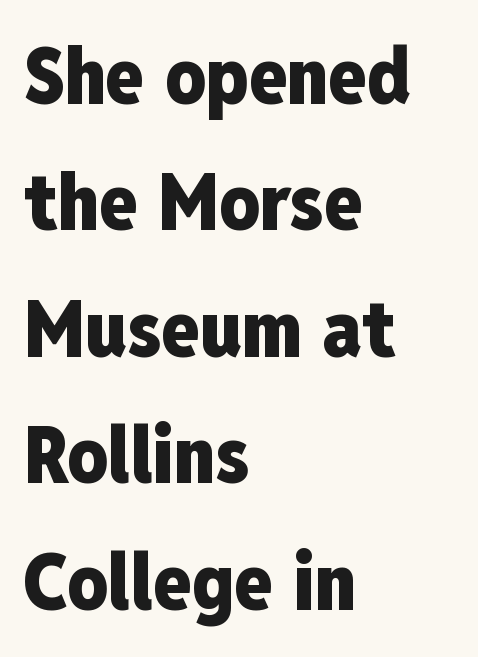
The image shows 79 px heavy, condensed sans-serif type, upright; set left-aligned, normal line spacing (1.6x), normal letter spacing, not underlined; low stroke contrast and a medium x-height.
